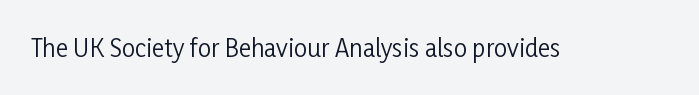
Only glyphs here, with clear space below each row. Notice how the stems are strictly vertical — no italics here. Between one letter and the next there's only the usual sliver of space. Is this a heavy cut? Hardly; it is regular or lighter.
